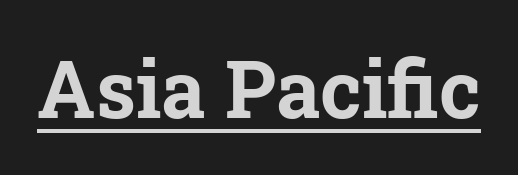
The image shows 79 px bold serif type, upright; set normal letter spacing, underlined; low stroke contrast and a medium x-height.
